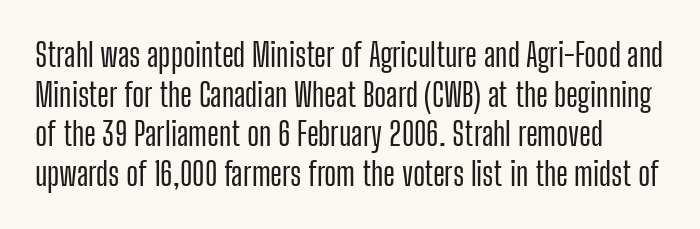
{"serif": "no", "italic": "no", "width": "condensed", "stroke_contrast": "low", "x_height": "medium", "monospaced": "no", "underline": "no", "line_spacing_ratio": 1.24, "letter_spacing": "normal", "letter_spacing_em": 0.0, "glyph_px": 32}
